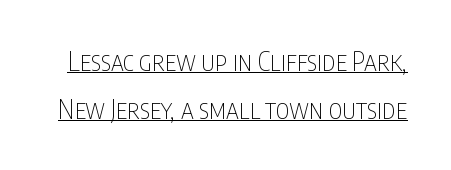
{"italic": "no", "bold": "no", "underline": "yes", "line_spacing_ratio": 1.85, "letter_spacing": "normal", "letter_spacing_em": 0.0, "glyph_px": 26}
